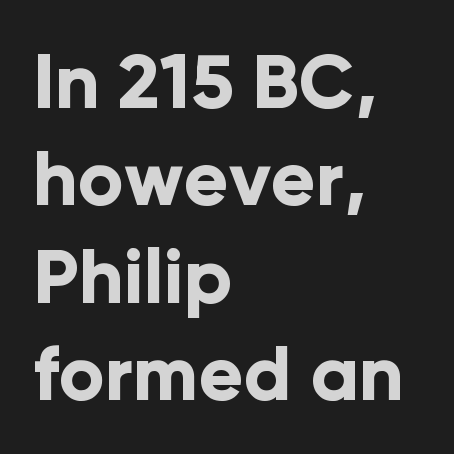
The image shows 75 px bold sans-serif type, upright; set left-aligned, normal line spacing (1.3x), normal letter spacing, not underlined; low stroke contrast and a medium x-height.
